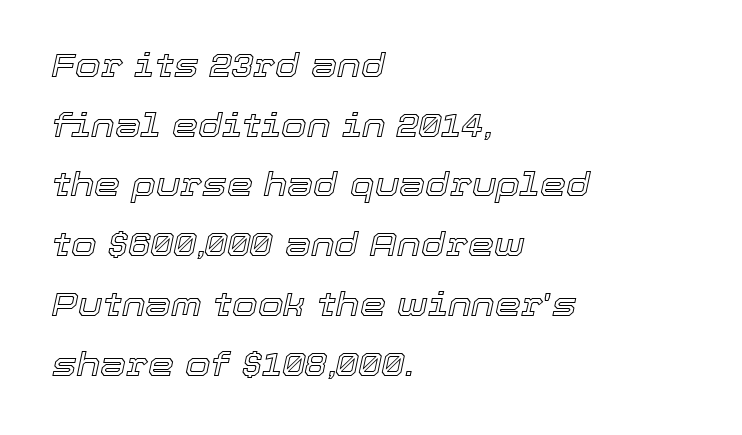
Q: Is the text italic (slanted)? A: Yes, it leans right by about 12 degrees.
Q: Is the text underlined? A: No.
Q: How is the paragraph aligned? A: Left-aligned.
Q: Is the spacing between letters normal or unusually wide? A: Normal.
Q: Width (condensed, normal, or wide)? A: Normal.
Q: x-height? A: Medium.
Q: Monospaced? A: No.
